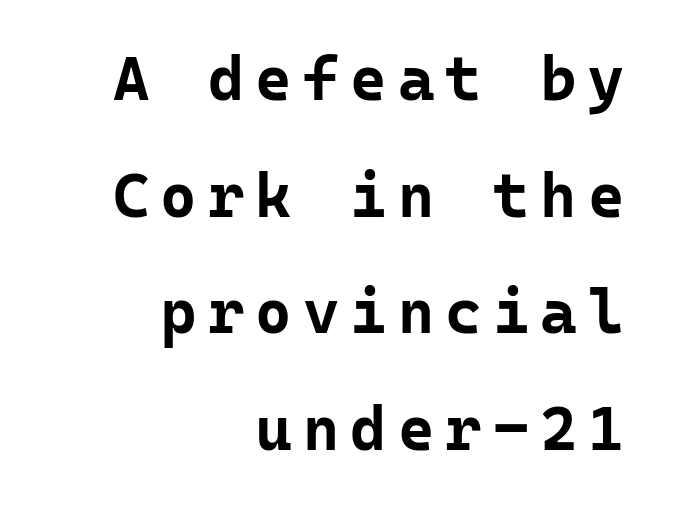
All the whitespace from short lines collects on the left. A full-strength bold gives these letters their thick strokes. Is this a fixed-width face? Yes — each glyph sits in an identical cell. A typesetter would mark this as roman, not italic. Serifs: no, the terminals of the letterforms are clean. Only glyphs here, with clear space below each row.
